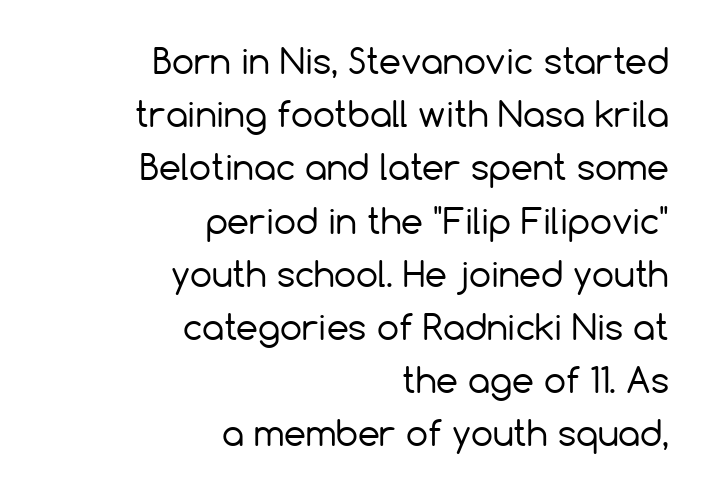
Q: Is the text bold? A: No.
Q: Is the text italic (slanted)? A: No, it is upright.
Q: Is the typeface a serif or a sans-serif typeface? A: Sans-serif.
Q: Is the text underlined? A: No.
Q: How is the paragraph aligned? A: Right-aligned.
Q: Is the spacing between letters normal or unusually wide? A: Normal.
Q: Is the spacing between lines tight, normal or loose? A: Normal.
Q: Width (condensed, normal, or wide)? A: Normal.
Q: Stroke contrast? A: Low.
Q: x-height? A: Medium.
Q: Monospaced? A: No.
